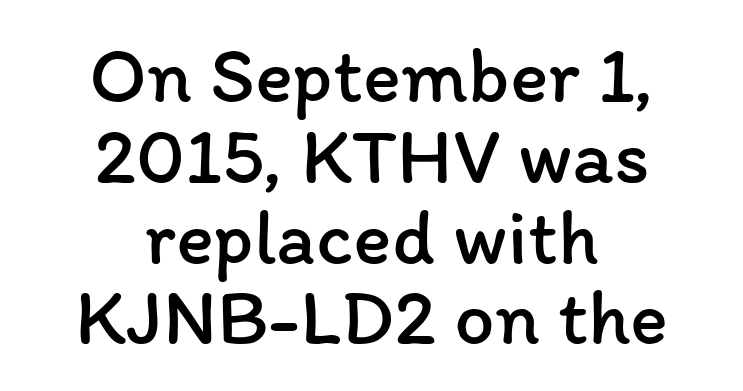
Q: Is the text bold? A: No.
Q: Is the text italic (slanted)? A: No, it is upright.
Q: Is the text underlined? A: No.
Q: How is the paragraph aligned? A: Centered.
Q: Is the spacing between letters normal or unusually wide? A: Normal.
Q: Is the spacing between lines tight, normal or loose? A: Tight.
Q: Width (condensed, normal, or wide)? A: Normal.
Q: Stroke contrast? A: Low.
Q: x-height? A: Medium.
Q: Monospaced? A: No.
